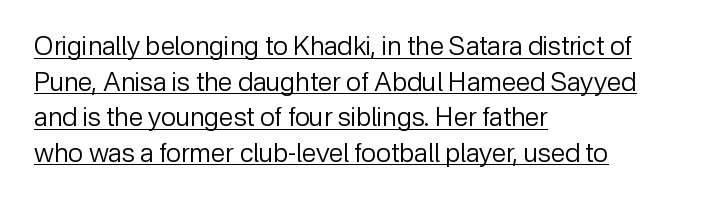
The image shows 26 px text type, upright; set left-aligned, normal line spacing (1.37x), normal letter spacing, underlined.
